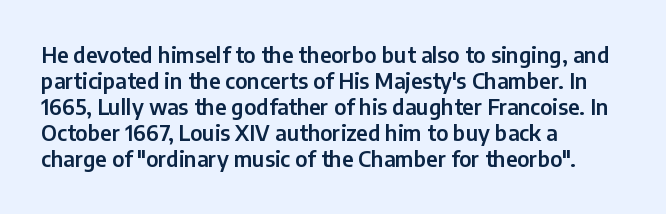
The image shows 21 px text type, upright; set left-aligned, line spacing 1.24x, normal letter spacing, not underlined.
